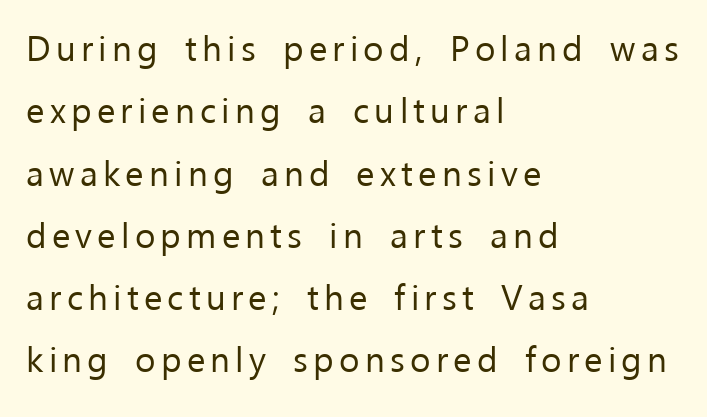
Q: Is the text bold? A: No.
Q: Is the text italic (slanted)? A: No, it is upright.
Q: Is the typeface a serif or a sans-serif typeface? A: Sans-serif.
Q: Is the text underlined? A: No.
Q: How is the paragraph aligned? A: Left-aligned.
Q: Width (condensed, normal, or wide)? A: Normal.
Q: Stroke contrast? A: Low.
Q: x-height? A: Medium.
Q: Monospaced? A: No.
